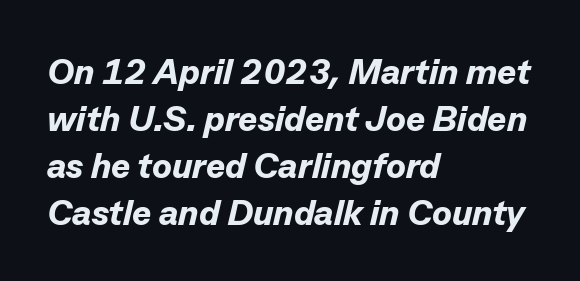
These lines were composed using italics. Default kerning and tracking; the words read as compact shapes. Its strokes are broad and dark, the hallmark of bold type. Descenders hang freely into open space. Reading down the column, the eye jumps a familiar distance to each next line. Spacing verdict: proportional, widths tailored to each character.
